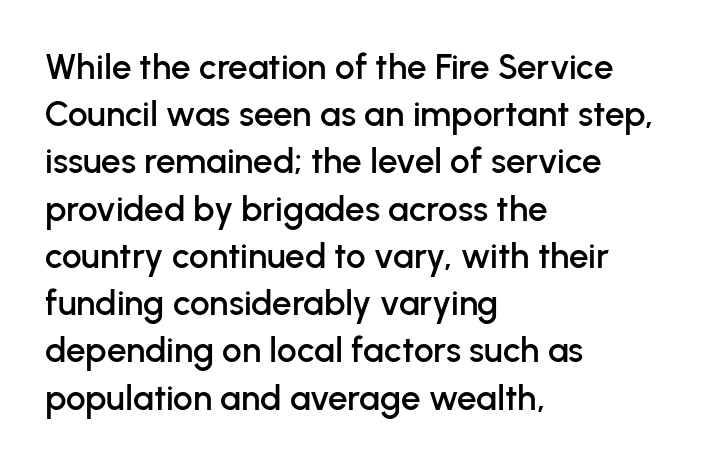
The image shows 35 px sans-serif type, upright; set left-aligned, normal line spacing (1.35x), normal letter spacing, not underlined; low stroke contrast and a medium x-height.
